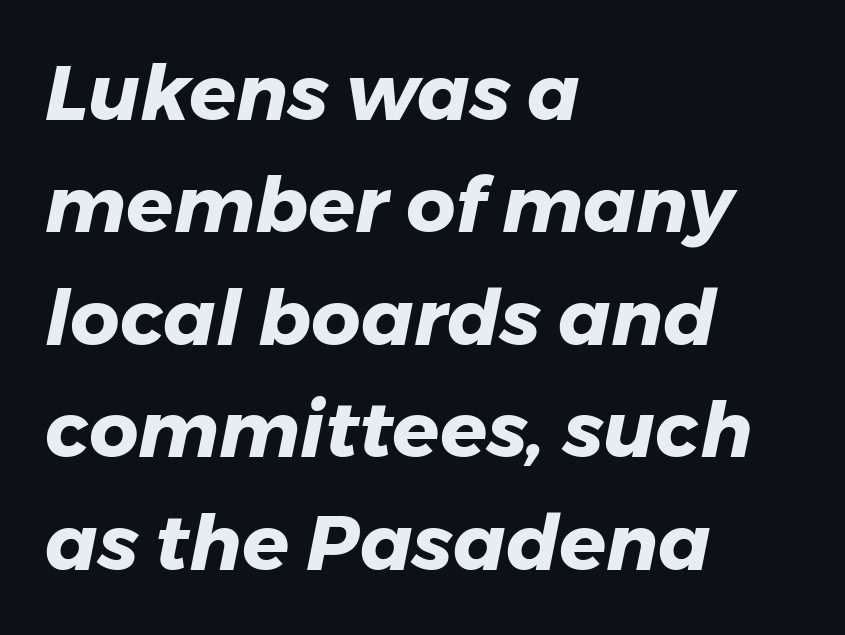
Typeset ragged right — the left edge is the straight one. Inter-character spacing is left at the font's built-in metrics. Leading: standard. The sample has been set heavy, in full bold.
